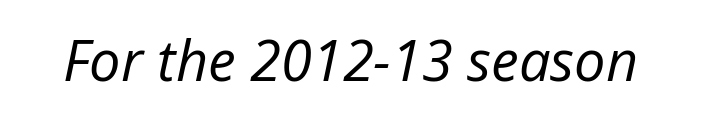
Weight: not bold — regular or lighter. The face used here is proportionally spaced, like ordinary book or web type. Look at the tracking — it's just the regular setting, nothing added. The space beneath each line is pristine and unruled.
